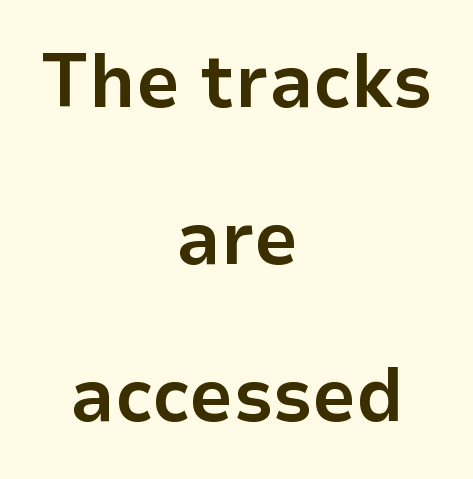
The foot of each line stays bare and open. The face used here is a sans, in the tradition of grotesques and geometrics. A student would call this center alignment; a typographer would say set centered. This sample trades compactness for vertical openness between lines. Default kerning and tracking; the words read as compact shapes.
